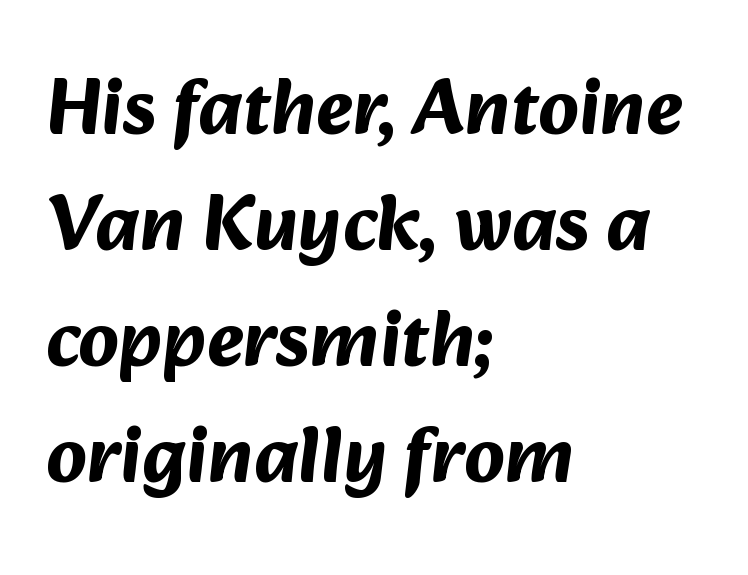
{"serif": "no", "bold": "yes", "weight": "bold", "width": "normal", "stroke_contrast": "medium", "x_height": "medium", "monospaced": "no", "underline": "no", "align": "left", "line_spacing": "normal", "line_spacing_ratio": 1.47, "letter_spacing": "normal", "letter_spacing_em": 0.0, "glyph_px": 79}
